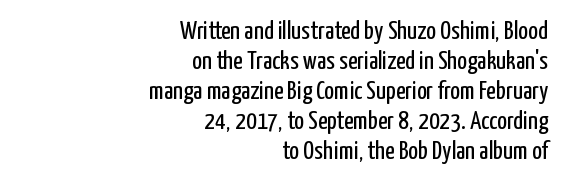
The image shows 26 px text type, upright; set right-aligned, tight line spacing (1.15x), normal letter spacing, not underlined.
